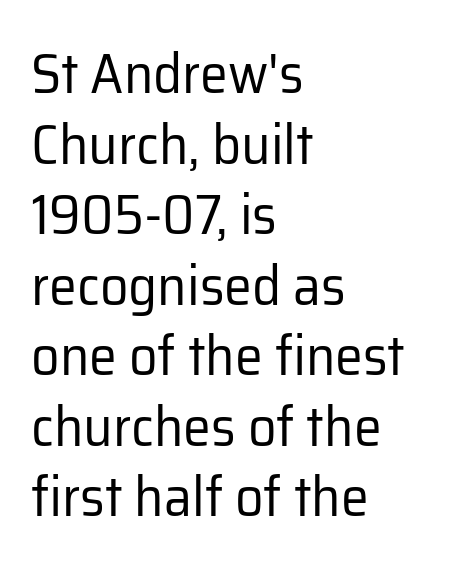
The image shows 56 px regular-weight sans-serif type, upright; set left-aligned, normal line spacing (1.26x), normal letter spacing, not underlined; low stroke contrast and a medium x-height.
